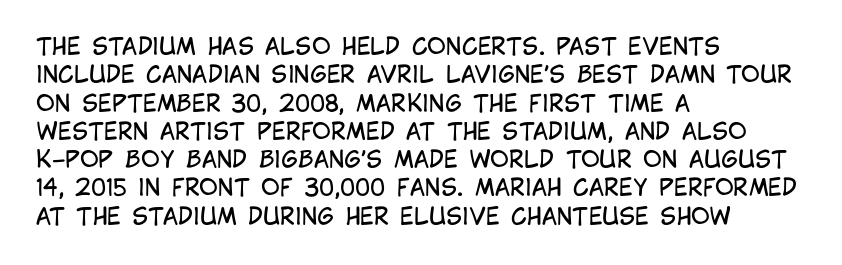
The image shows 23 px text type, upright; set left-aligned, line spacing 1.23x, normal letter spacing, not underlined.
